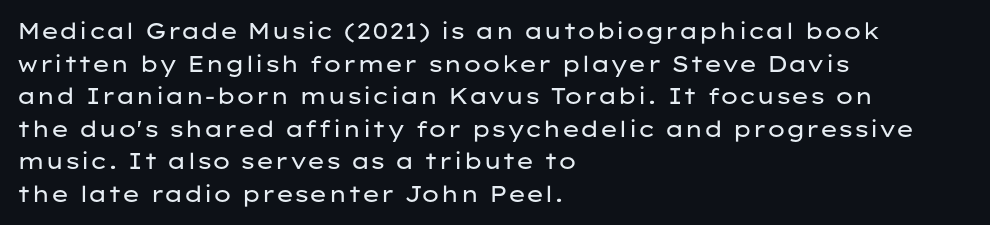
{"italic": "no", "bold": "no", "underline": "no", "align": "left", "line_spacing": "normal", "line_spacing_ratio": 1.48, "letter_spacing": "normal", "letter_spacing_em": 0.0, "glyph_px": 22}
